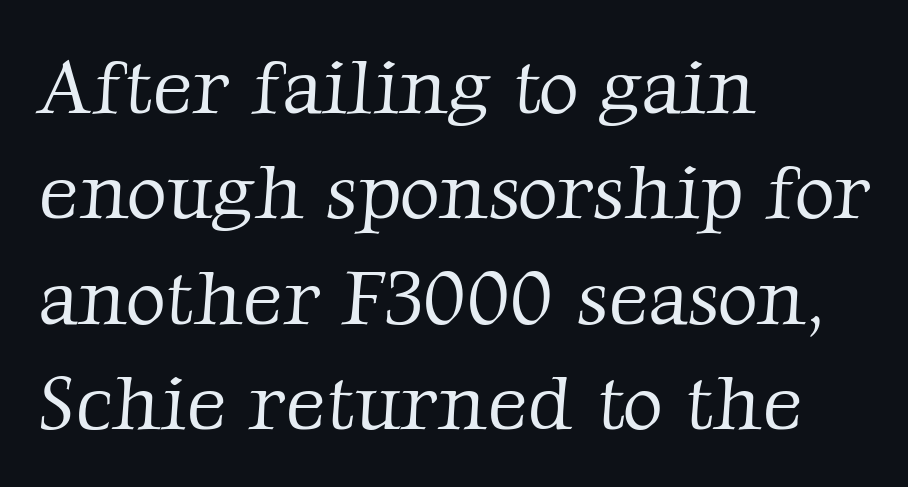
The image shows 78 px light serif type; set left-aligned, normal line spacing (1.35x), normal letter spacing, not underlined; low stroke contrast and a medium x-height.
